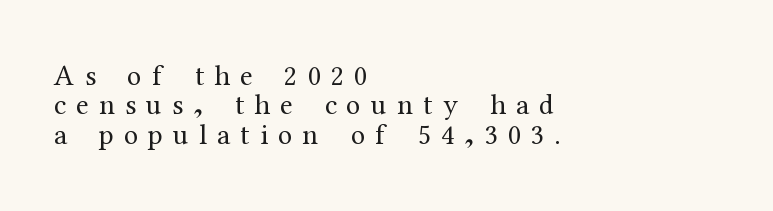
The image shows 29 px regular-weight serif type, upright; set left-aligned, tight line spacing (1.01x), unusually wide letter spacing (+0.35 em), not underlined; medium stroke contrast and a medium x-height.
